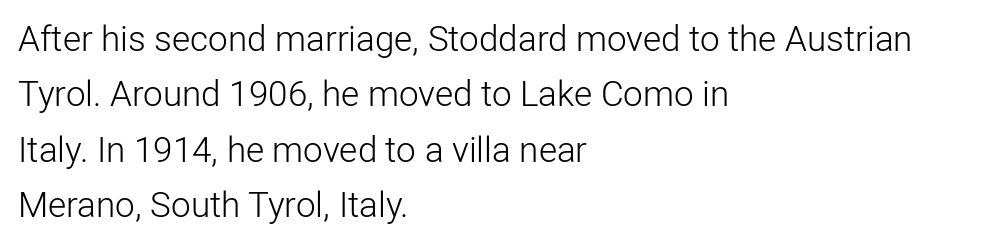
The image shows 35 px light sans-serif type, upright; set left-aligned, normal line spacing (1.58x), normal letter spacing, not underlined; low stroke contrast and a medium x-height.
